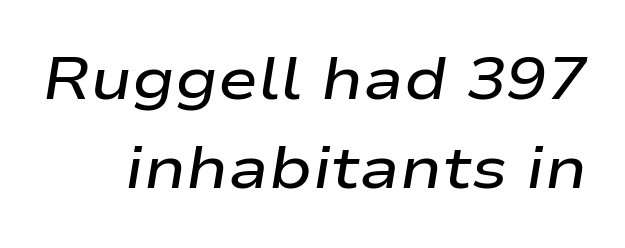
The image shows 60 px semibold, wide type, italic (leaning right); set normal line spacing (1.48x), normal letter spacing, not underlined; low stroke contrast and a medium x-height.
